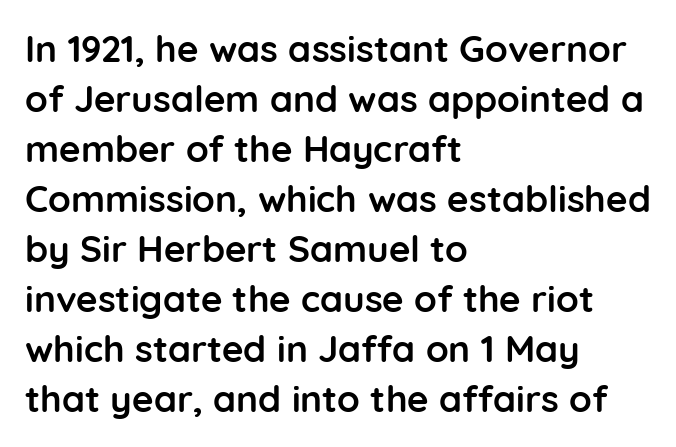
{"serif": "no", "italic": "no", "bold": "yes", "weight": "semibold", "width": "normal", "stroke_contrast": "low", "x_height": "medium", "monospaced": "no", "underline": "no", "align": "left", "line_spacing": "normal", "line_spacing_ratio": 1.35, "letter_spacing": "normal", "letter_spacing_em": 0.0, "glyph_px": 37}
